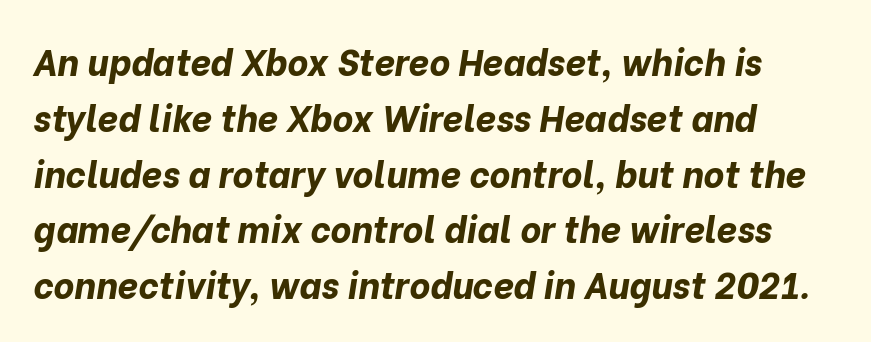
The image shows 36 px bold type, italic (leaning right); set left-aligned, normal line spacing (1.55x), normal letter spacing, not underlined; low stroke contrast and a medium x-height.
